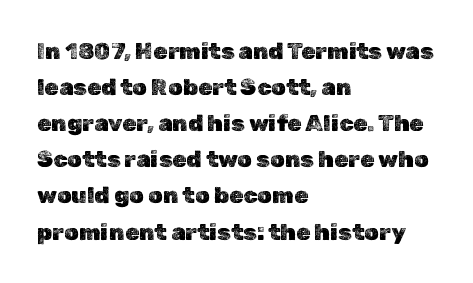
Q: Is the text italic (slanted)? A: No, it is upright.
Q: Is the text underlined? A: No.
Q: How is the paragraph aligned? A: Left-aligned.
Q: Is the spacing between letters normal or unusually wide? A: Normal.
Q: Is the spacing between lines tight, normal or loose? A: Normal.
